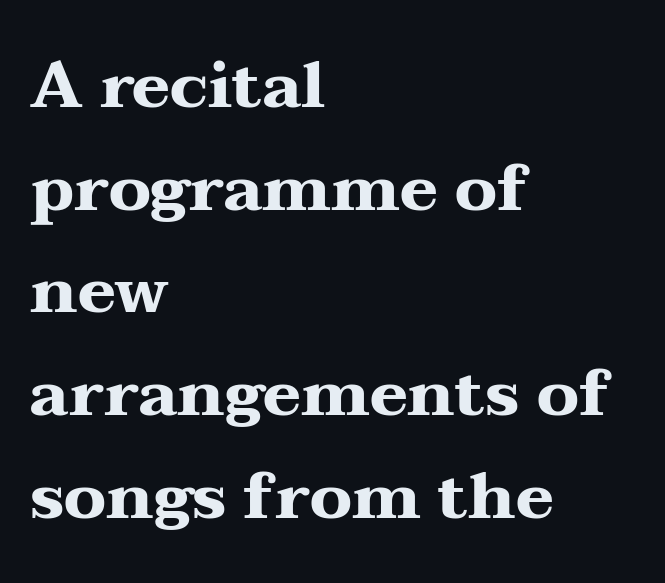
The image shows 65 px heavy, wide serif type, upright; set left-aligned, normal line spacing (1.58x), normal letter spacing, not underlined; medium stroke contrast and a medium x-height.
